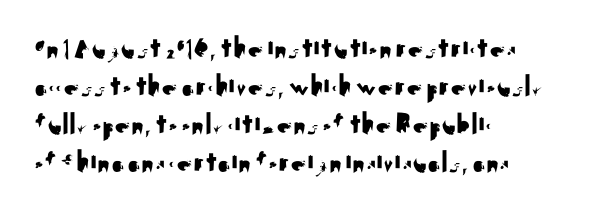
{"serif": "no", "italic": "no", "width": "normal", "stroke_contrast": "medium", "x_height": "small", "monospaced": "no", "underline": "no", "align": "left", "line_spacing_ratio": 1.23, "letter_spacing": "normal", "letter_spacing_em": 0.0, "glyph_px": 31}
